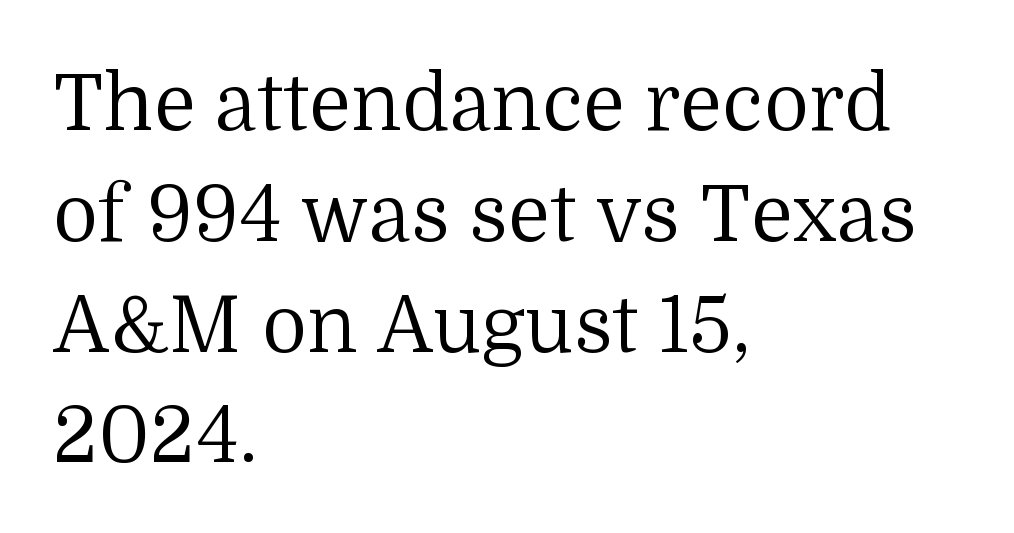
Q: Is the text bold? A: No.
Q: Is the text italic (slanted)? A: No, it is upright.
Q: Is the typeface a serif or a sans-serif typeface? A: Serif.
Q: Is the text underlined? A: No.
Q: How is the paragraph aligned? A: Left-aligned.
Q: Is the spacing between letters normal or unusually wide? A: Normal.
Q: Is the spacing between lines tight, normal or loose? A: Normal.
Q: Width (condensed, normal, or wide)? A: Normal.
Q: Stroke contrast? A: Medium.
Q: x-height? A: Medium.
Q: Monospaced? A: No.
